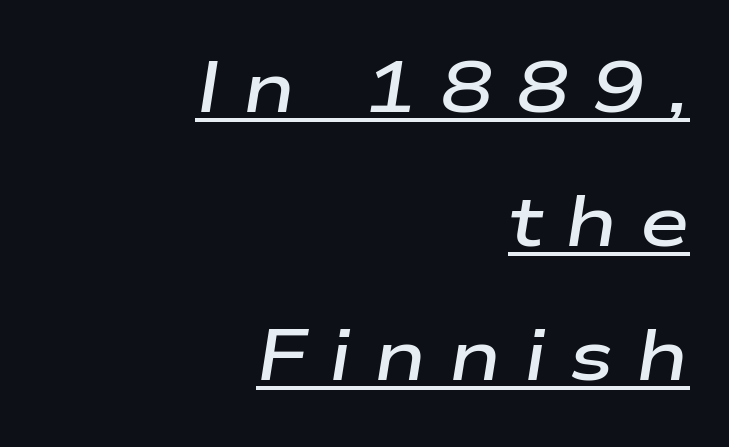
Is the block centered? No — it sits flush against the right margin. If you drew a line through each stem, it would be angled. Here the designer chose a conventional face with non-uniform glyph widths. Every letter is mildly thick-stroked: semibold rather than bold.
